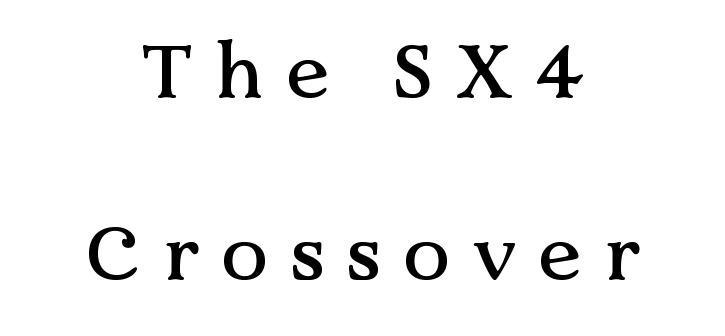
{"serif": "yes", "italic": "no", "width": "normal", "stroke_contrast": "medium", "x_height": "medium", "monospaced": "no", "underline": "no", "align": "center", "line_spacing": "loose", "line_spacing_ratio": 2.36, "letter_spacing": "wide", "letter_spacing_em": 0.3, "glyph_px": 77}
